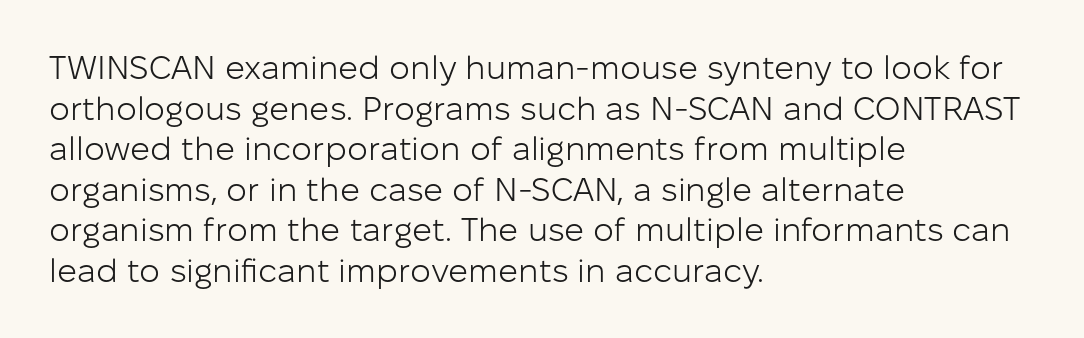
The image shows 33 px light sans-serif type, upright; set left-aligned, line spacing 1.23x, normal letter spacing, not underlined; low stroke contrast and a medium x-height.
